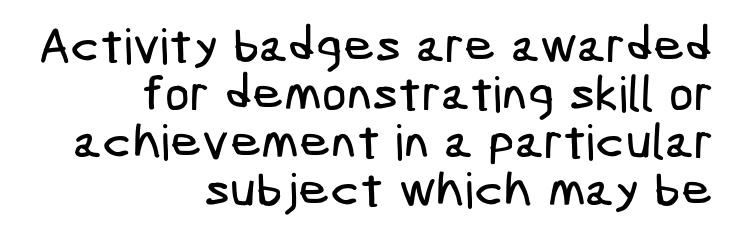
The image shows 49 px condensed sans-serif type; set right-aligned, tight line spacing (0.98x), normal letter spacing, not underlined; low stroke contrast and a medium x-height.
